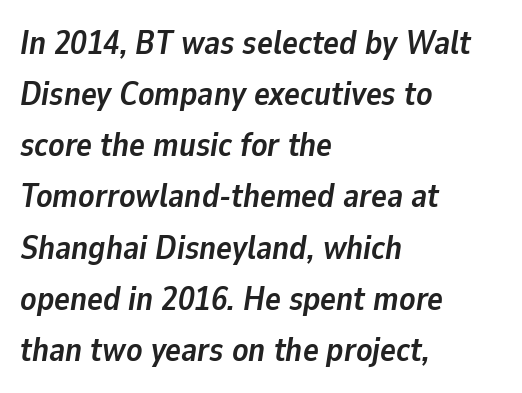
The image shows 33 px semibold type, italic (leaning right); set left-aligned, normal line spacing (1.55x), normal letter spacing, not underlined; low stroke contrast and a medium x-height.
